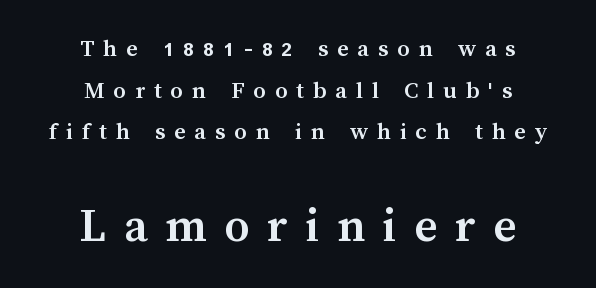
Q: Is the text bold? A: Yes.
Q: Is the text italic (slanted)? A: No, it is upright.
Q: Is the text underlined? A: No.
Q: How is the paragraph aligned? A: Centered.
Q: Is the spacing between letters normal or unusually wide? A: Unusually wide.
Q: Is the spacing between lines tight, normal or loose? A: Normal.
Q: Which block of text is set in a larger size, the first (top) or the second (bottom)? A: The second (bottom) one.
Q: Width (condensed, normal, or wide)? A: Normal.
Q: Stroke contrast? A: Medium.
Q: x-height? A: Medium.
Q: Monospaced? A: No.
